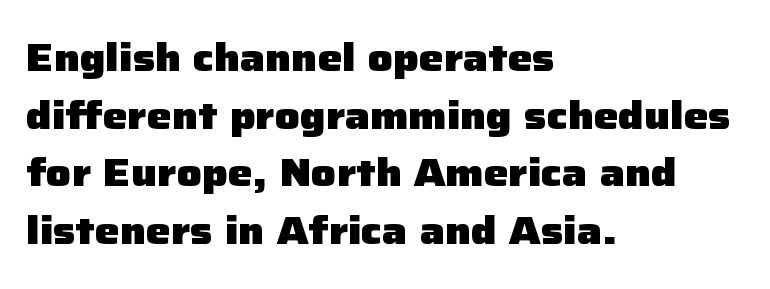
{"serif": "no", "italic": "no", "bold": "yes", "weight": "heavy", "width": "normal", "stroke_contrast": "low", "x_height": "medium", "monospaced": "no", "underline": "no", "align": "left", "line_spacing": "normal", "line_spacing_ratio": 1.48, "letter_spacing": "normal", "letter_spacing_em": 0.0, "glyph_px": 39}
